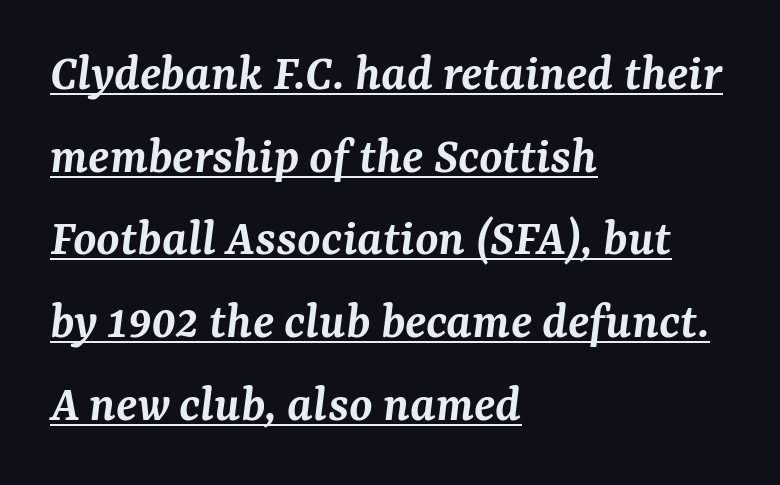
The image shows 53 px semibold serif type, italic (leaning right); set left-aligned, normal line spacing (1.56x), normal letter spacing, underlined; medium stroke contrast and a medium x-height.
